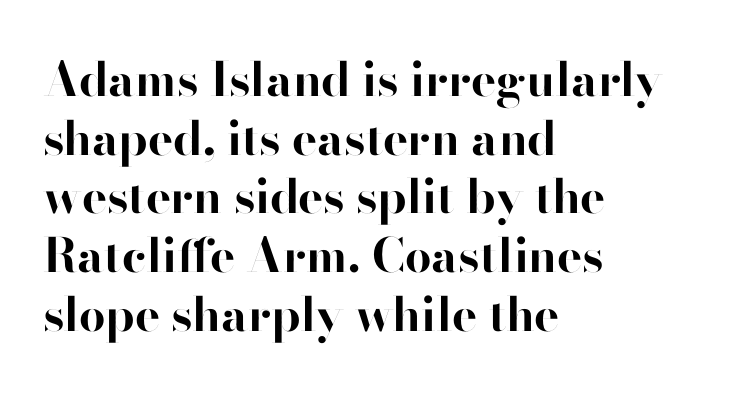
The zone under the glyphs is completely vacant. Baseline-to-baseline distance is the conventional proportion of letter height. Visually the block forms a straight wall on the left and a jagged coastline on the right. This is heavy type, rendered in bold. Do the letters lean? They stand straight. Note the varied advance widths — an 'i' is clearly narrower than an 'm'.
